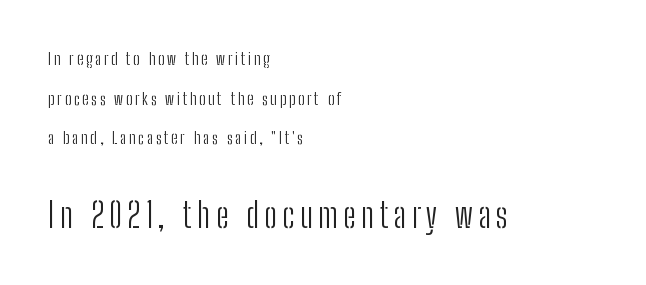
Q: Is the text bold? A: No.
Q: Is the text italic (slanted)? A: No, it is upright.
Q: Is the typeface a serif or a sans-serif typeface? A: Sans-serif.
Q: Is the text underlined? A: No.
Q: How is the paragraph aligned? A: Left-aligned.
Q: Is the spacing between lines tight, normal or loose? A: Loose.
Q: Which block of text is set in a larger size, the first (top) or the second (bottom)? A: The second (bottom) one.
Q: Width (condensed, normal, or wide)? A: Condensed.
Q: Stroke contrast? A: Low.
Q: x-height? A: Medium.
Q: Monospaced? A: No.
